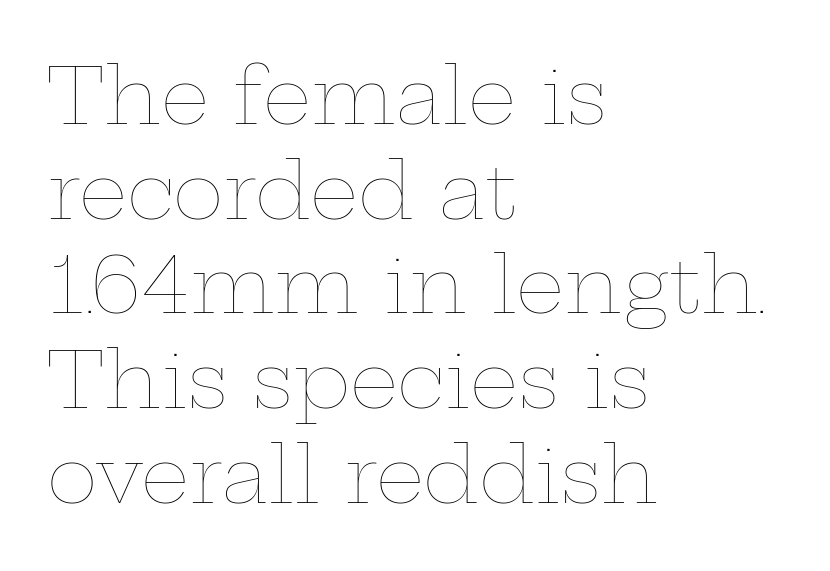
{"italic": "no", "bold": "no", "weight": "thin", "width": "wide", "stroke_contrast": "low", "x_height": "medium", "monospaced": "no", "underline": "no", "align": "left", "line_spacing_ratio": 1.23, "letter_spacing": "normal", "letter_spacing_em": 0.0, "glyph_px": 77}
